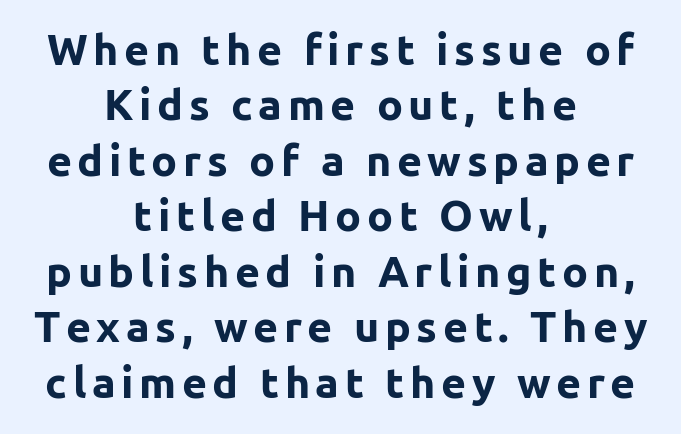
Q: Is the text bold? A: Yes.
Q: Is the text italic (slanted)? A: No, it is upright.
Q: Is the typeface a serif or a sans-serif typeface? A: Sans-serif.
Q: Is the text underlined? A: No.
Q: How is the paragraph aligned? A: Centered.
Q: Is the spacing between lines tight, normal or loose? A: Normal.
Q: Width (condensed, normal, or wide)? A: Normal.
Q: Stroke contrast? A: Low.
Q: x-height? A: Medium.
Q: Monospaced? A: No.
